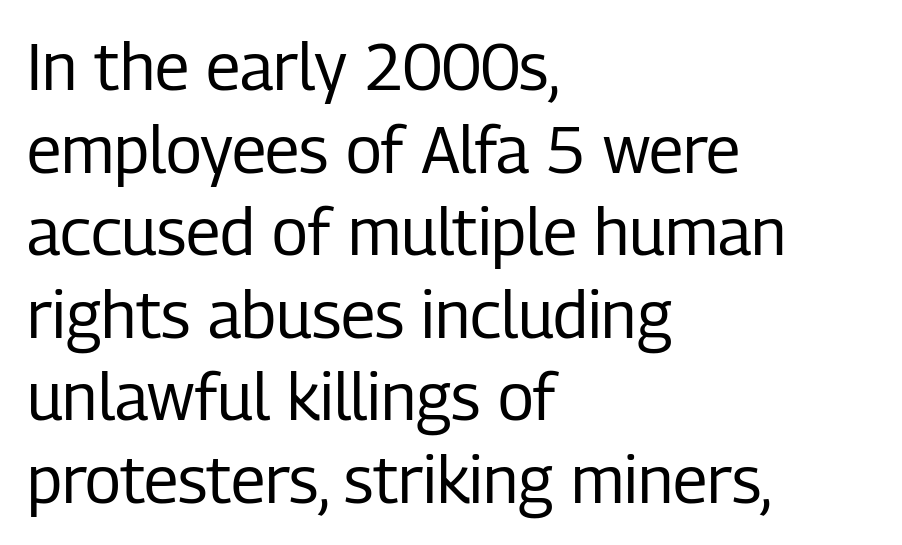
The image shows 65 px regular-weight, condensed sans-serif type, upright; set left-aligned, normal line spacing (1.27x), normal letter spacing, not underlined; low stroke contrast and a medium x-height.
